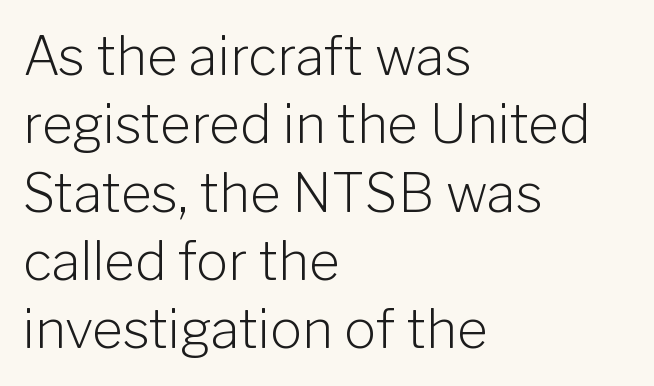
Q: Is the text bold? A: No.
Q: Is the text italic (slanted)? A: No, it is upright.
Q: Is the typeface a serif or a sans-serif typeface? A: Sans-serif.
Q: Is the text underlined? A: No.
Q: How is the paragraph aligned? A: Left-aligned.
Q: Is the spacing between letters normal or unusually wide? A: Normal.
Q: Is the spacing between lines tight, normal or loose? A: Normal.
Q: Width (condensed, normal, or wide)? A: Normal.
Q: Stroke contrast? A: Low.
Q: x-height? A: Medium.
Q: Monospaced? A: No.
